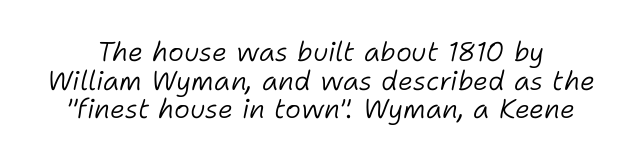
It's the slanting kind of type. The cut favours lightness, reaching ordinary text weight at its darkest. Letter spacing: default. Quick note: interline space is minimal.
